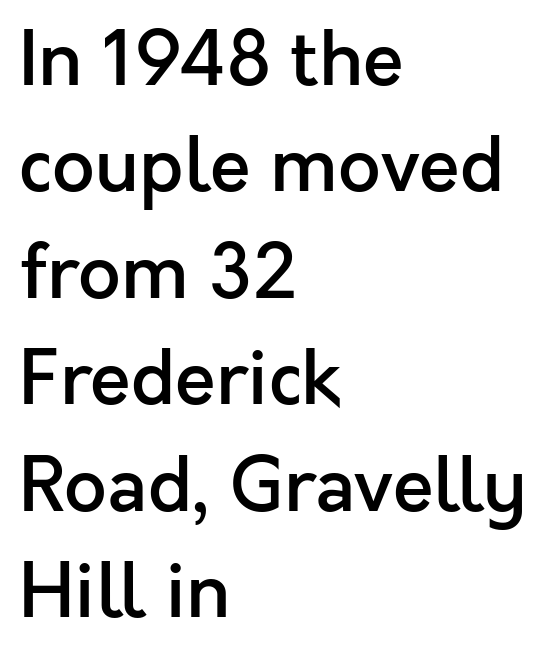
Q: Is the text bold? A: Semi-bold.
Q: Is the text italic (slanted)? A: No, it is upright.
Q: Is the typeface a serif or a sans-serif typeface? A: Sans-serif.
Q: Is the text underlined? A: No.
Q: How is the paragraph aligned? A: Left-aligned.
Q: Is the spacing between letters normal or unusually wide? A: Normal.
Q: Is the spacing between lines tight, normal or loose? A: Normal.
Q: Width (condensed, normal, or wide)? A: Normal.
Q: x-height? A: Medium.
Q: Monospaced? A: No.
